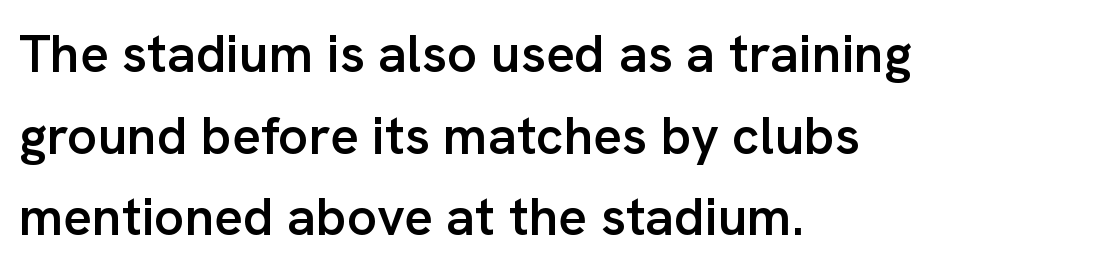
{"serif": "no", "italic": "no", "bold": "semi", "weight": "semibold", "width": "normal", "stroke_contrast": "low", "x_height": "medium", "monospaced": "no", "underline": "no", "align": "left", "line_spacing": "normal", "line_spacing_ratio": 1.54, "letter_spacing": "normal", "letter_spacing_em": 0.0, "glyph_px": 53}
